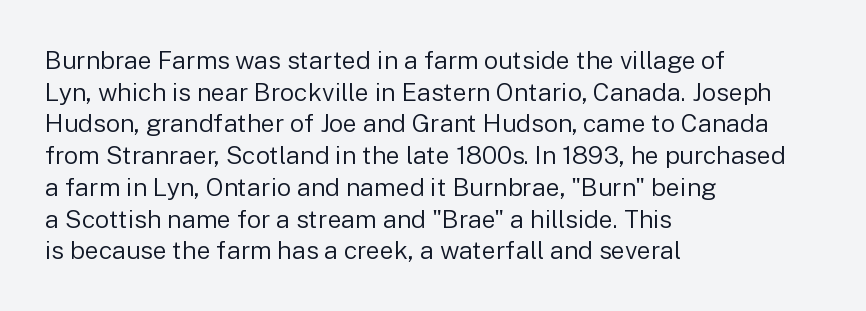
Q: Is the text bold? A: No.
Q: Is the text italic (slanted)? A: No, it is upright.
Q: Is the text underlined? A: No.
Q: How is the paragraph aligned? A: Left-aligned.
Q: Is the spacing between letters normal or unusually wide? A: Normal.
Q: Is the spacing between lines tight, normal or loose? A: Normal.
